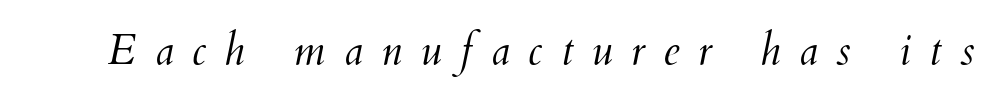
{"italic": "yes", "lean": "right", "slant_degrees": 12, "bold": "no", "weight": "light", "width": "normal", "stroke_contrast": "medium", "x_height": "small", "monospaced": "no", "underline": "no", "letter_spacing": "wide", "letter_spacing_em": 0.44, "glyph_px": 42}
